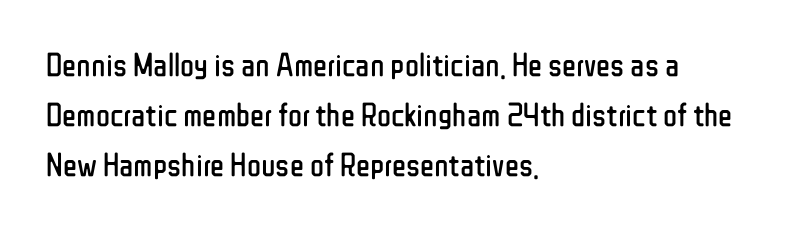
Q: Is the text bold? A: No.
Q: Is the text italic (slanted)? A: No, it is upright.
Q: Is the typeface a serif or a sans-serif typeface? A: Sans-serif.
Q: Is the text underlined? A: No.
Q: How is the paragraph aligned? A: Left-aligned.
Q: Is the spacing between letters normal or unusually wide? A: Normal.
Q: Is the spacing between lines tight, normal or loose? A: Normal.
Q: Width (condensed, normal, or wide)? A: Condensed.
Q: Stroke contrast? A: Low.
Q: x-height? A: Medium.
Q: Monospaced? A: No.
